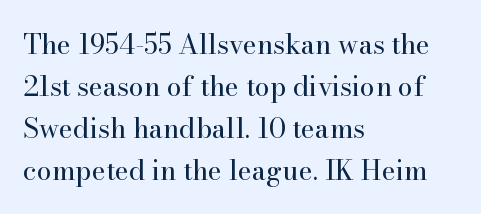
{"italic": "no", "bold": "no", "underline": "no", "align": "left", "line_spacing": "normal", "line_spacing_ratio": 1.55, "letter_spacing": "normal", "letter_spacing_em": 0.0, "glyph_px": 27}
